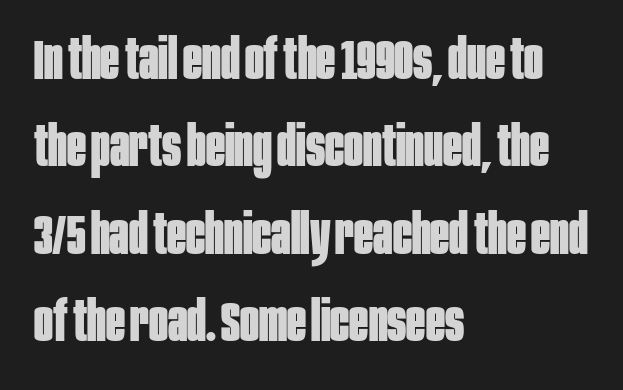
The image shows 56 px bold, condensed sans-serif type, upright; set left-aligned, normal line spacing (1.56x), normal letter spacing, not underlined; low stroke contrast and a large x-height.
